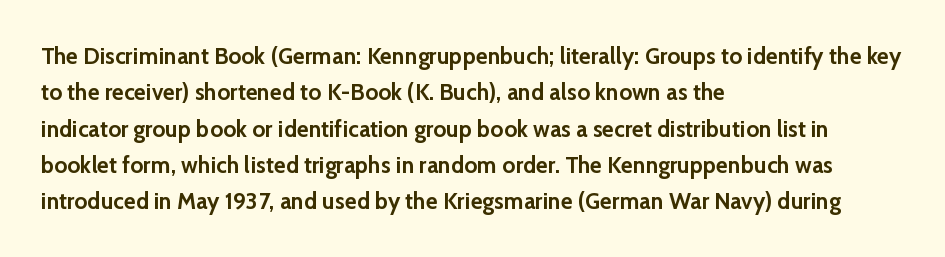
The image shows 23 px bold type, upright; set left-aligned, normal line spacing (1.58x), normal letter spacing, not underlined.
